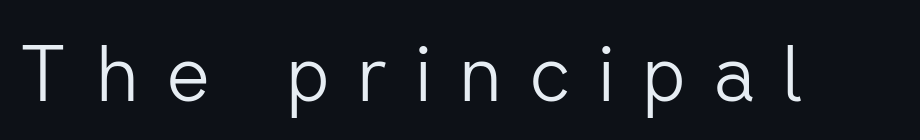
The image shows 77 px light sans-serif type, upright; set unusually wide letter spacing (+0.35 em), not underlined; low stroke contrast and a medium x-height.
